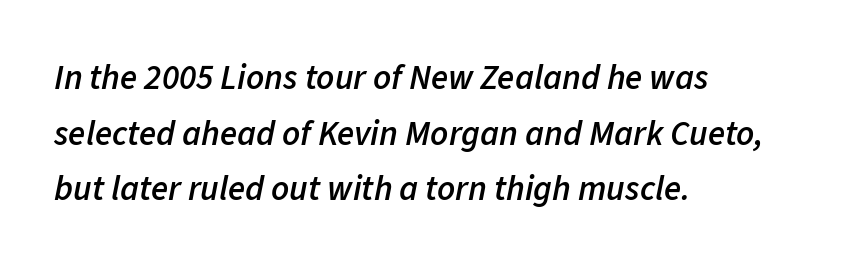
Q: Is the text bold? A: Semi-bold.
Q: Is the text italic (slanted)? A: Yes, it leans right by about 11 degrees.
Q: Is the text underlined? A: No.
Q: How is the paragraph aligned? A: Left-aligned.
Q: Is the spacing between letters normal or unusually wide? A: Normal.
Q: Is the spacing between lines tight, normal or loose? A: Normal.
Q: Width (condensed, normal, or wide)? A: Normal.
Q: Stroke contrast? A: Low.
Q: x-height? A: Medium.
Q: Monospaced? A: No.
